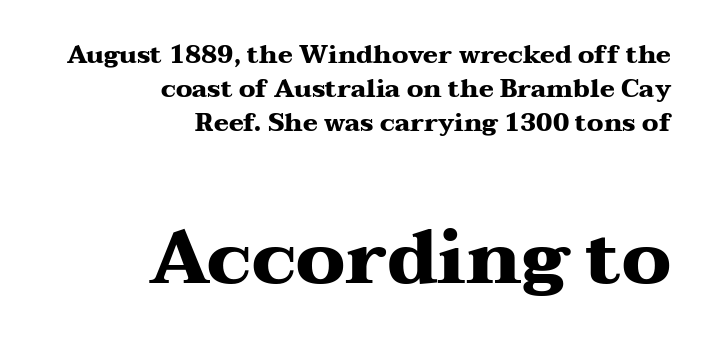
{"serif": "yes", "italic": "no", "bold": "yes", "weight": "heavy", "width": "wide", "stroke_contrast": "medium", "x_height": "medium", "monospaced": "no", "underline": "no", "align": "right", "line_spacing": "normal", "line_spacing_ratio": 1.36, "letter_spacing": "normal", "letter_spacing_em": 0.0, "larger_block": "second", "size_ratio": 3.0, "glyph_px": 75}
